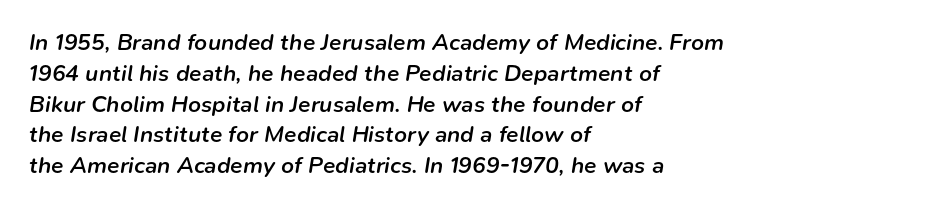
{"italic": "yes", "lean": "right", "slant_degrees": 9, "bold": "semi", "underline": "no", "align": "left", "line_spacing": "normal", "line_spacing_ratio": 1.34, "letter_spacing": "normal", "letter_spacing_em": 0.0, "glyph_px": 23}
